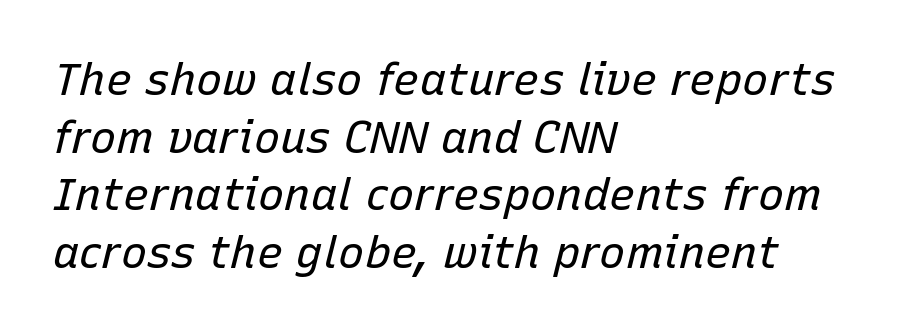
The line-height multiplier appears to be the usual default. A typesetter would mark this as italic. The ragged edge is on the right, which tells us the setting is flush left. The passage shown is not bold in any degree.
